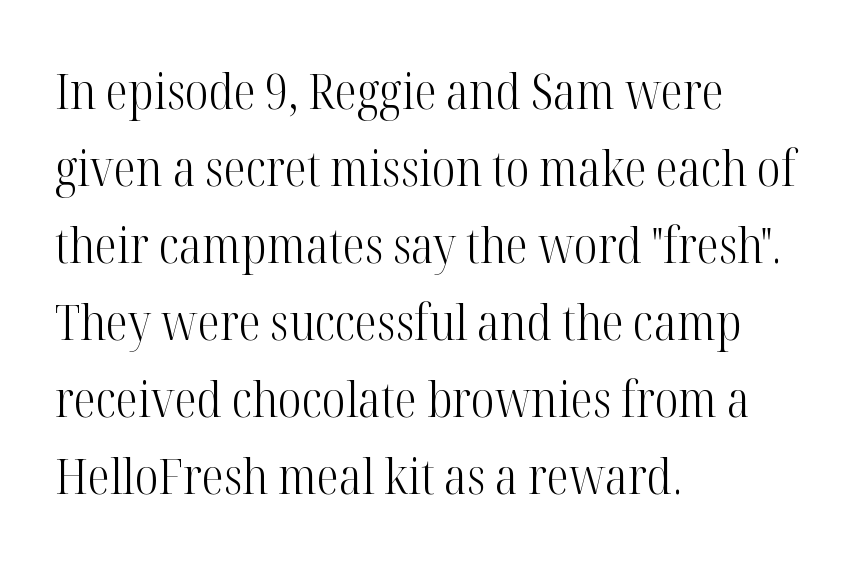
Q: Is the text bold? A: No.
Q: Is the text italic (slanted)? A: No, it is upright.
Q: Is the typeface a serif or a sans-serif typeface? A: Serif.
Q: Is the text underlined? A: No.
Q: How is the paragraph aligned? A: Left-aligned.
Q: Is the spacing between letters normal or unusually wide? A: Normal.
Q: Is the spacing between lines tight, normal or loose? A: Normal.
Q: Width (condensed, normal, or wide)? A: Condensed.
Q: Stroke contrast? A: High.
Q: x-height? A: Medium.
Q: Monospaced? A: No.
